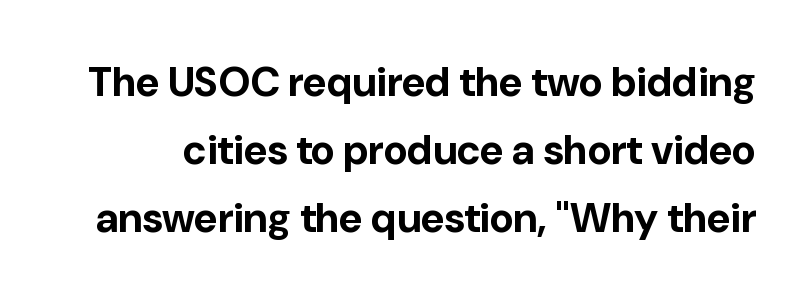
Q: Is the text bold? A: Yes.
Q: Is the text italic (slanted)? A: No, it is upright.
Q: Is the typeface a serif or a sans-serif typeface? A: Sans-serif.
Q: Is the text underlined? A: No.
Q: Is the spacing between letters normal or unusually wide? A: Normal.
Q: Is the spacing between lines tight, normal or loose? A: Normal.
Q: Width (condensed, normal, or wide)? A: Normal.
Q: Stroke contrast? A: Low.
Q: x-height? A: Medium.
Q: Monospaced? A: No.
